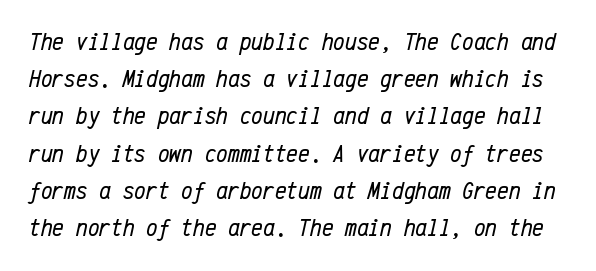
Weight: regular or lighter. The passage shown is not underscored anywhere. Reading down the column, the eye jumps a familiar distance to each next line. Compared with ordinary roman type, these characters are visibly tilted. Letter spacing: default.
